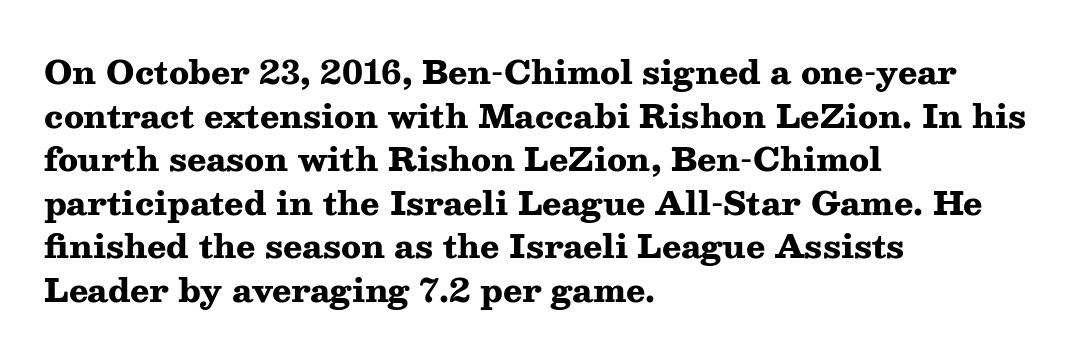
{"serif": "yes", "italic": "no", "bold": "yes", "weight": "heavy", "width": "wide", "stroke_contrast": "medium", "x_height": "medium", "monospaced": "no", "underline": "no", "align": "left", "line_spacing": "normal", "line_spacing_ratio": 1.36, "letter_spacing": "normal", "letter_spacing_em": 0.0, "glyph_px": 32}
